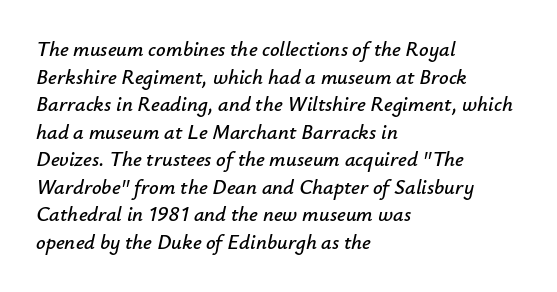
The image shows 21 px text type, italic (leaning right); set left-aligned, normal line spacing (1.31x), normal letter spacing, not underlined.
